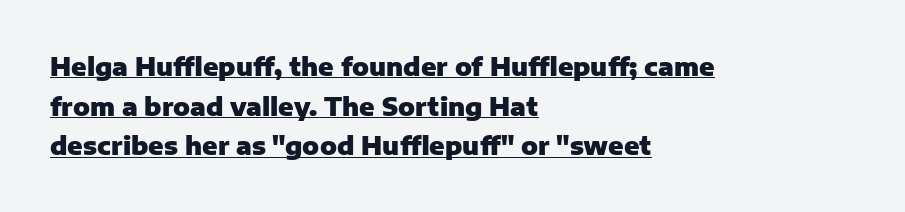
The image shows 25 px bold type, upright; set left-aligned, normal line spacing (1.59x), normal letter spacing, underlined.
